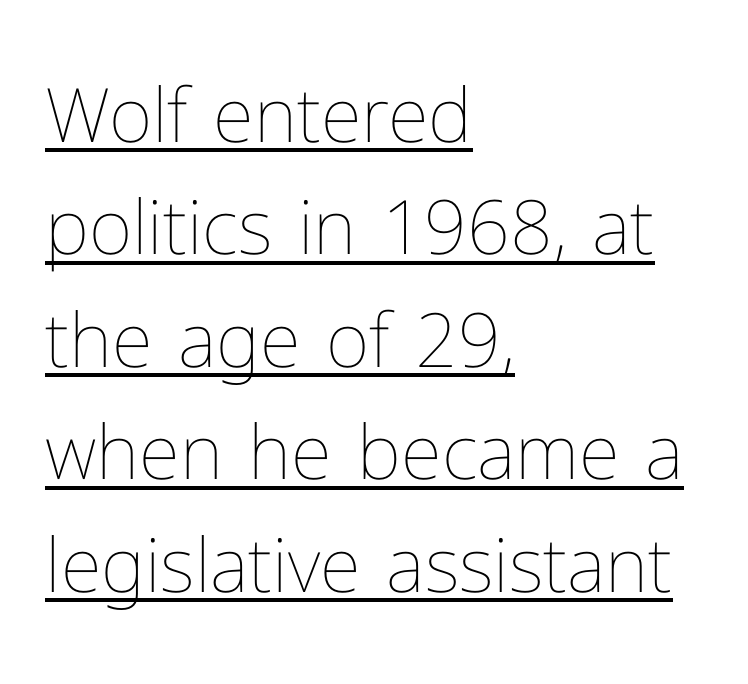
The image shows 75 px thin type, upright; set left-aligned, normal line spacing (1.5x), normal letter spacing, underlined; low stroke contrast and a medium x-height.
